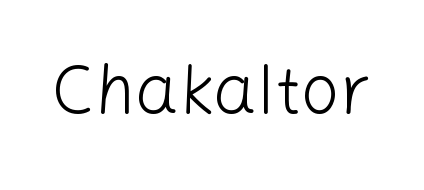
{"serif": "no", "italic": "no", "bold": "no", "weight": "light", "width": "normal", "stroke_contrast": "low", "x_height": "medium", "monospaced": "no", "underline": "no", "letter_spacing": "normal", "letter_spacing_em": 0.0, "glyph_px": 69}
